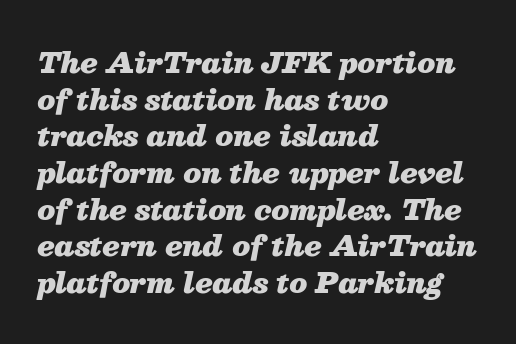
{"italic": "yes", "lean": "right", "slant_degrees": 13, "bold": "yes", "weight": "heavy", "width": "normal", "stroke_contrast": "medium", "x_height": "medium", "monospaced": "no", "underline": "no", "align": "left", "line_spacing": "normal", "line_spacing_ratio": 1.31, "letter_spacing": "normal", "letter_spacing_em": 0.0, "glyph_px": 28}
